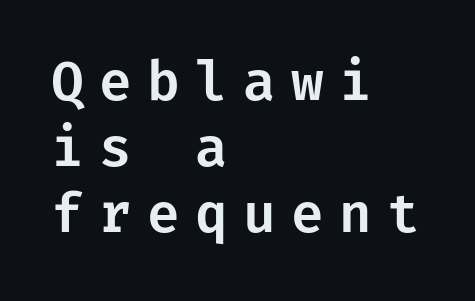
The image shows 53 px sans-serif type, upright; set left-aligned, normal line spacing (1.25x), unusually wide letter spacing (+0.29 em), not underlined; low stroke contrast and a medium x-height.
